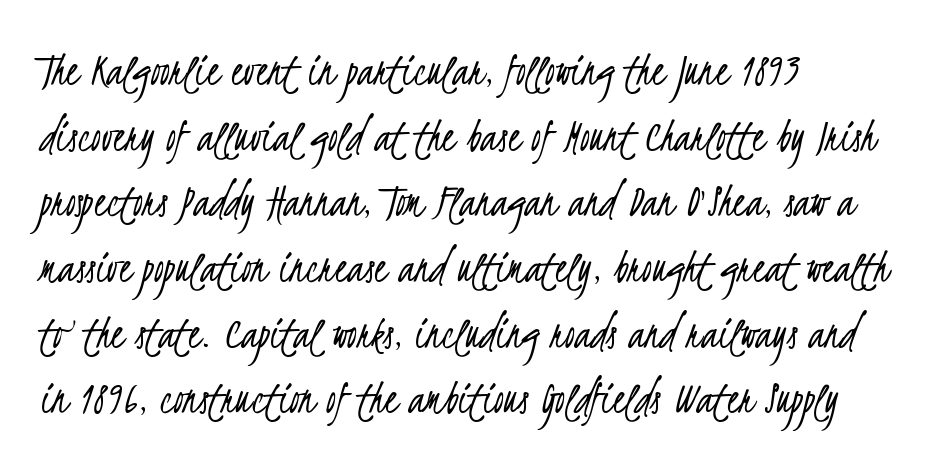
Q: Is the text bold? A: No.
Q: Is the typeface a serif or a sans-serif typeface? A: Sans-serif.
Q: Is the text underlined? A: No.
Q: How is the paragraph aligned? A: Left-aligned.
Q: Is the spacing between letters normal or unusually wide? A: Normal.
Q: Is the spacing between lines tight, normal or loose? A: Normal.
Q: Width (condensed, normal, or wide)? A: Condensed.
Q: Stroke contrast? A: Low.
Q: x-height? A: Small.
Q: Monospaced? A: No.
